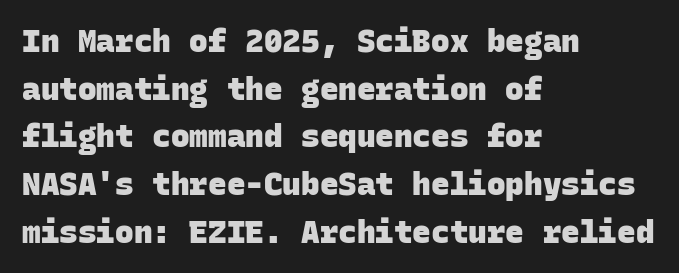
Heavy, bold letterforms. Stroke terminals: plain, sans-serif. The paragraph shown leans on its left margin. The letterforms sit shoulder to shoulder at normal distance. This sample has the even, mechanical cadence of fixed-width lettering.
